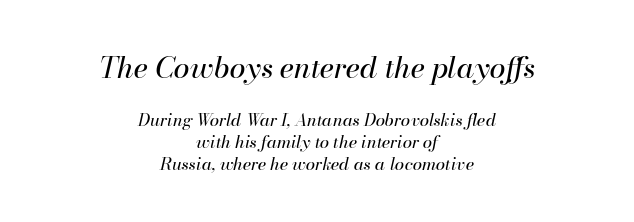
Between these two stacked blocks, the higher one wins on size. Varying glyph widths throughout — classic text-font behaviour. The type is set solid horizontally, with unmodified tracking. The typography opts for an oblique posture over an upright one. What's the leading like? Ordinary, nothing unusual.
